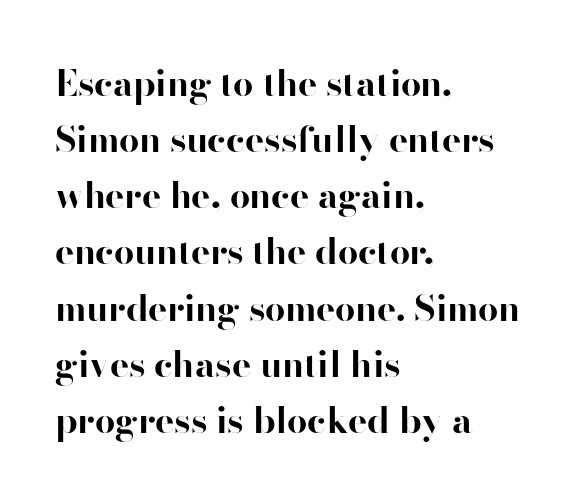
The image shows 36 px bold sans-serif type, upright; set left-aligned, normal line spacing (1.56x), normal letter spacing, not underlined; high stroke contrast and a small x-height.
